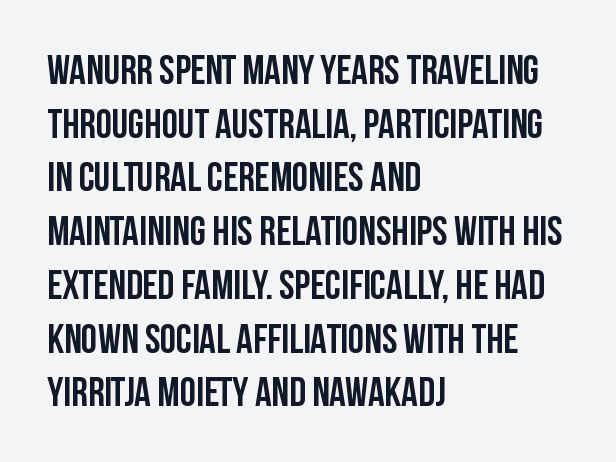
{"serif": "no", "italic": "no", "bold": "yes", "weight": "semibold", "width": "condensed", "stroke_contrast": "low", "x_height": "large", "monospaced": "no", "underline": "no", "align": "left", "line_spacing": "normal", "line_spacing_ratio": 1.31, "letter_spacing": "normal", "letter_spacing_em": 0.0, "glyph_px": 41}
